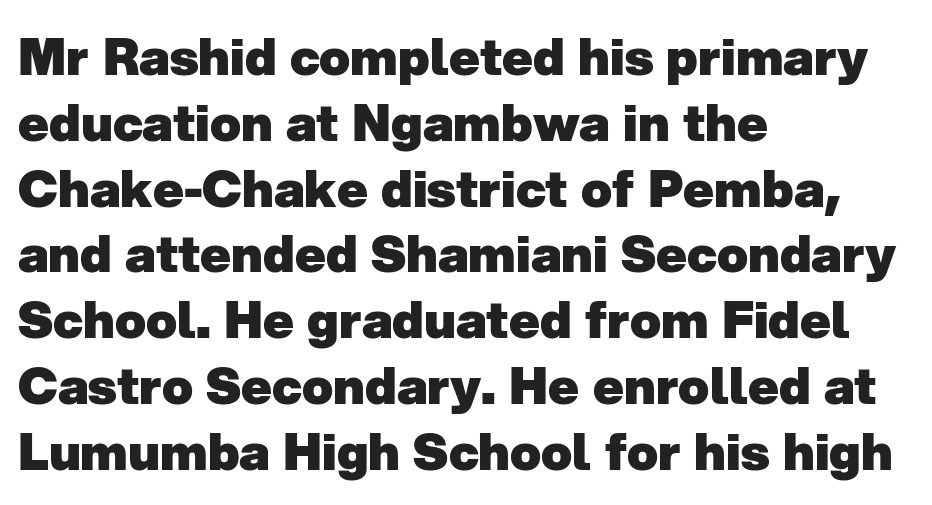
Q: Is the text bold? A: Yes.
Q: Is the typeface a serif or a sans-serif typeface? A: Sans-serif.
Q: Is the text underlined? A: No.
Q: How is the paragraph aligned? A: Left-aligned.
Q: Is the spacing between letters normal or unusually wide? A: Normal.
Q: Is the spacing between lines tight, normal or loose? A: Normal.
Q: Width (condensed, normal, or wide)? A: Normal.
Q: Stroke contrast? A: Low.
Q: x-height? A: Medium.
Q: Monospaced? A: No.
